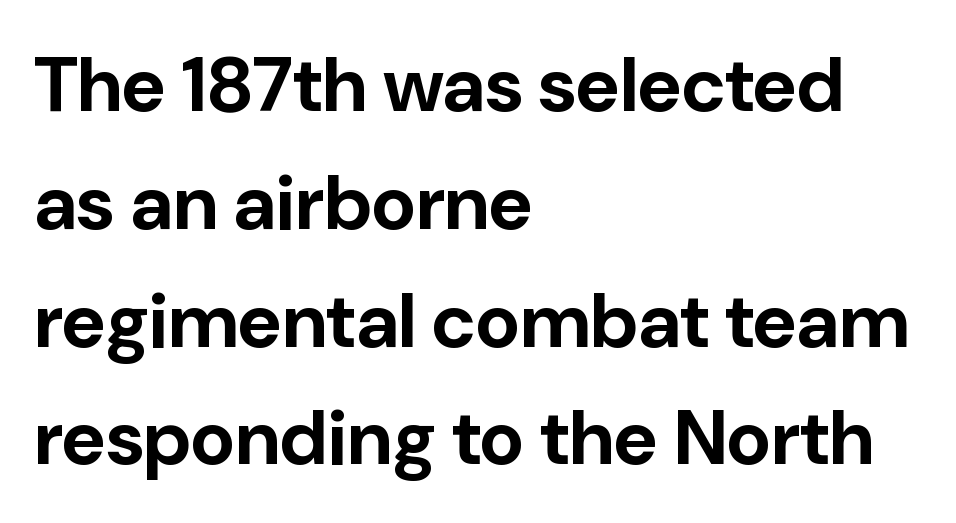
Q: Is the text bold? A: Yes.
Q: Is the text italic (slanted)? A: No, it is upright.
Q: Is the typeface a serif or a sans-serif typeface? A: Sans-serif.
Q: Is the text underlined? A: No.
Q: How is the paragraph aligned? A: Left-aligned.
Q: Is the spacing between letters normal or unusually wide? A: Normal.
Q: Is the spacing between lines tight, normal or loose? A: Normal.
Q: Width (condensed, normal, or wide)? A: Normal.
Q: Stroke contrast? A: Low.
Q: x-height? A: Medium.
Q: Monospaced? A: No.
